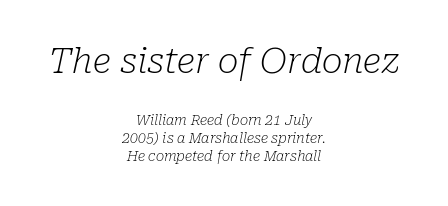
Q: Is the text bold? A: No.
Q: Is the text italic (slanted)? A: Yes, it leans right by about 10 degrees.
Q: Is the typeface a serif or a sans-serif typeface? A: Serif.
Q: Is the text underlined? A: No.
Q: How is the paragraph aligned? A: Centered.
Q: Is the spacing between letters normal or unusually wide? A: Normal.
Q: Is the spacing between lines tight, normal or loose? A: Normal.
Q: Which block of text is set in a larger size, the first (top) or the second (bottom)? A: The first (top) one.
Q: Width (condensed, normal, or wide)? A: Normal.
Q: Stroke contrast? A: Low.
Q: x-height? A: Medium.
Q: Monospaced? A: No.
